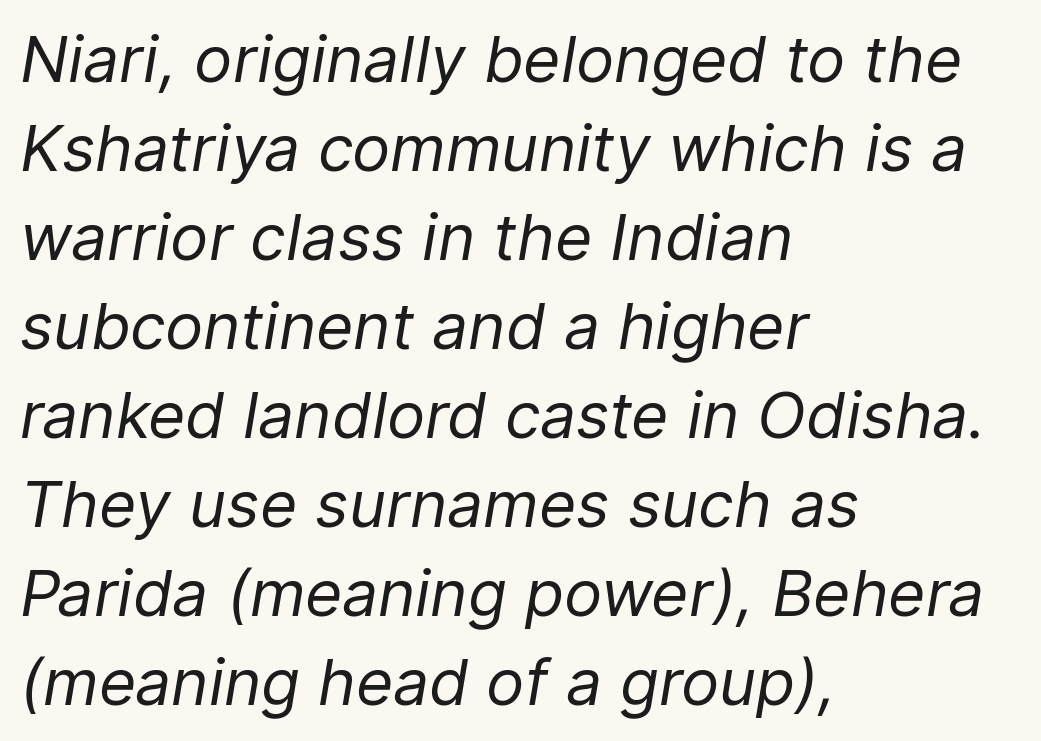
Q: Is the text bold? A: No.
Q: Is the text italic (slanted)? A: Yes, it leans right by about 9 degrees.
Q: Is the text underlined? A: No.
Q: How is the paragraph aligned? A: Left-aligned.
Q: Is the spacing between letters normal or unusually wide? A: Normal.
Q: Is the spacing between lines tight, normal or loose? A: Normal.
Q: Width (condensed, normal, or wide)? A: Normal.
Q: Stroke contrast? A: Low.
Q: x-height? A: Medium.
Q: Monospaced? A: No.
